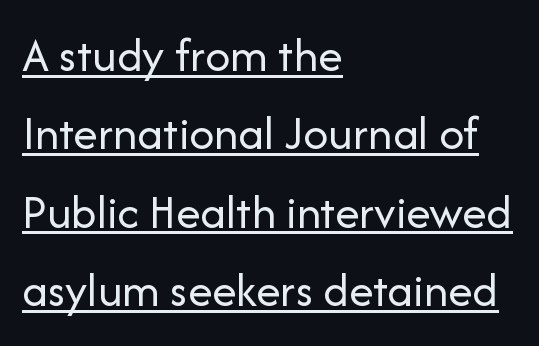
Q: Is the text bold? A: No.
Q: Is the text italic (slanted)? A: No, it is upright.
Q: Is the typeface a serif or a sans-serif typeface? A: Sans-serif.
Q: Is the text underlined? A: Yes.
Q: How is the paragraph aligned? A: Left-aligned.
Q: Is the spacing between letters normal or unusually wide? A: Normal.
Q: Is the spacing between lines tight, normal or loose? A: Normal.
Q: Width (condensed, normal, or wide)? A: Normal.
Q: Stroke contrast? A: Low.
Q: x-height? A: Medium.
Q: Monospaced? A: No.
